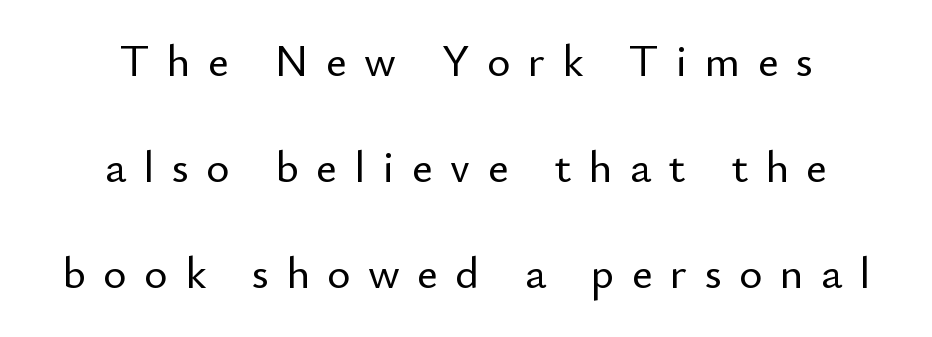
The image shows 44 px sans-serif type, upright; set centered, loose line spacing (2.41x), unusually wide letter spacing (+0.4 em), not underlined; low stroke contrast and a small x-height.
